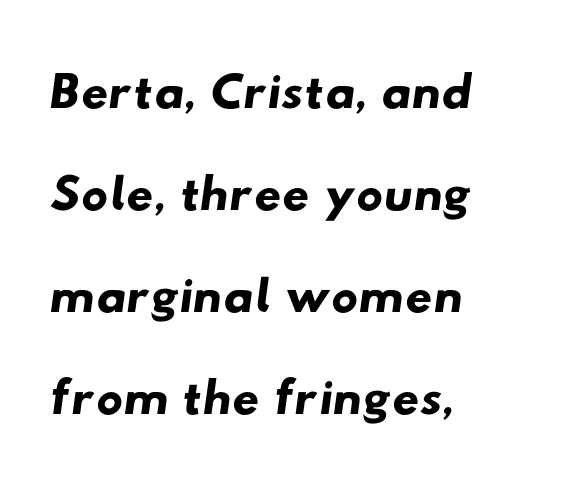
Teacher's note: observe the even left margin — that is flush-left alignment. These lines keep a tight, regular rhythm from letter to letter. Reading down the column, the eye jumps a familiar distance to each next line. A bare baseline throughout the passage.
